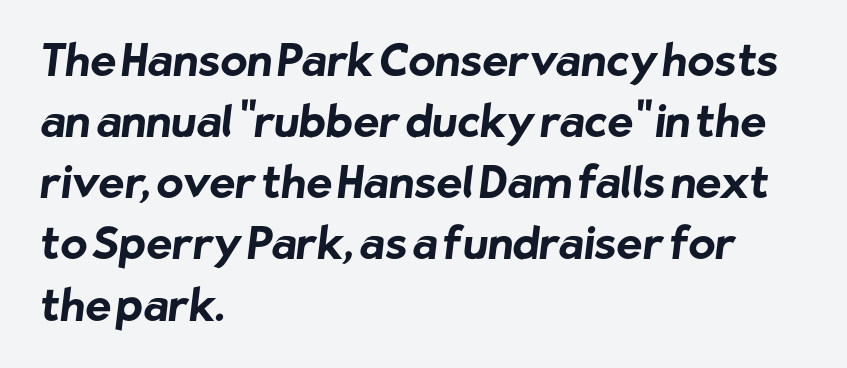
Q: Is the text bold? A: Yes.
Q: Is the typeface a serif or a sans-serif typeface? A: Sans-serif.
Q: Is the text underlined? A: No.
Q: How is the paragraph aligned? A: Left-aligned.
Q: Is the spacing between letters normal or unusually wide? A: Normal.
Q: Is the spacing between lines tight, normal or loose? A: Normal.
Q: Width (condensed, normal, or wide)? A: Normal.
Q: Stroke contrast? A: Low.
Q: x-height? A: Medium.
Q: Monospaced? A: No.
